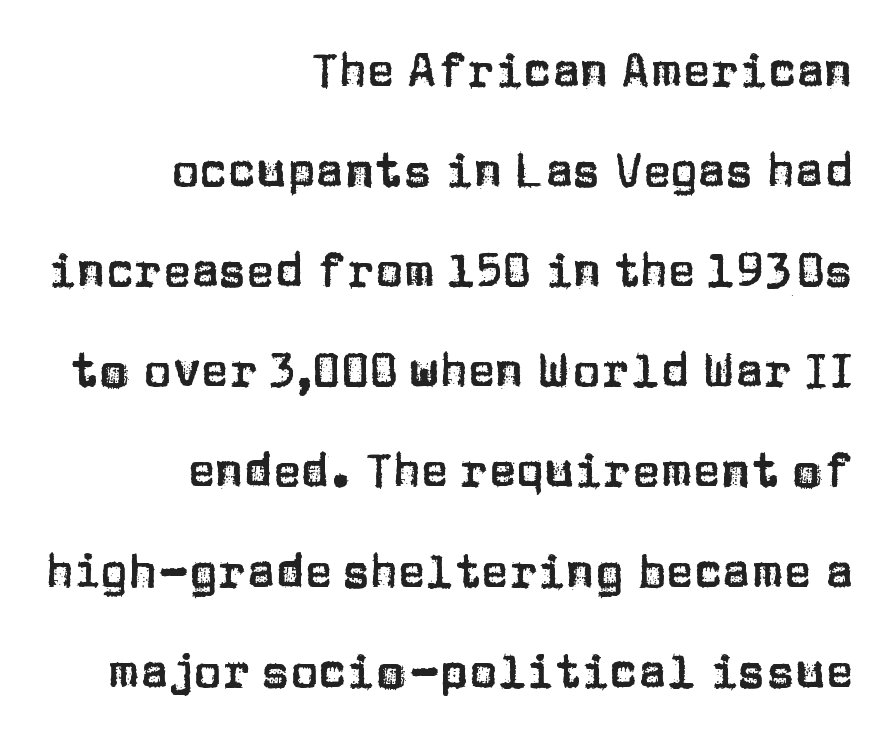
The image shows 47 px sans-serif type, upright; set right-aligned, loose line spacing (2.13x), normal letter spacing, not underlined; low stroke contrast and a large x-height.
